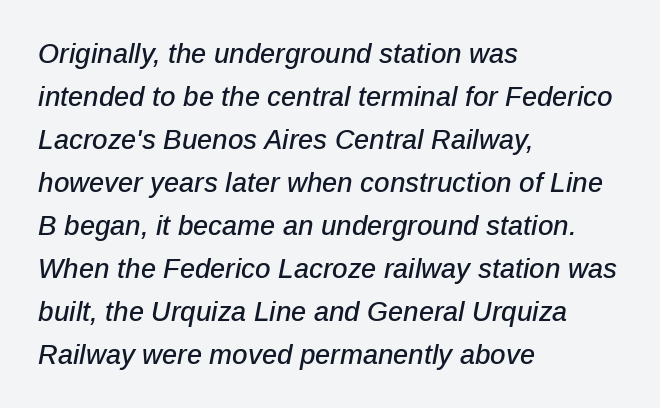
This is oblique type, the kind used for emphasis or titles. A bare baseline throughout the passage. The text block is weighted toward the left margin, trailing off unevenly rightward. Letter spacing: default.
